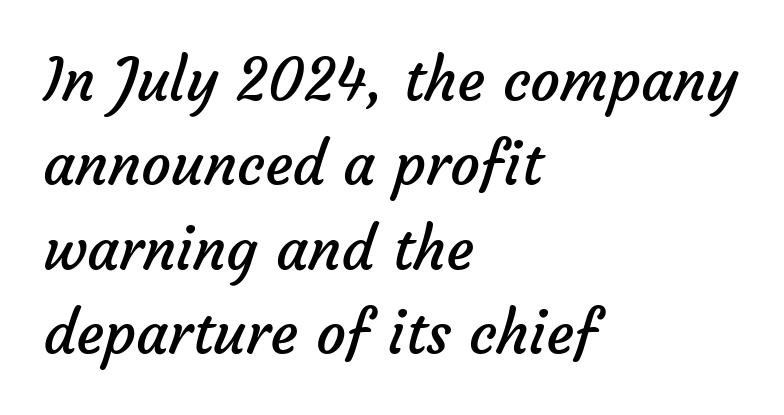
The image shows 59 px regular-weight sans-serif type; set left-aligned, normal line spacing (1.43x), normal letter spacing, not underlined; low stroke contrast and a medium x-height.
